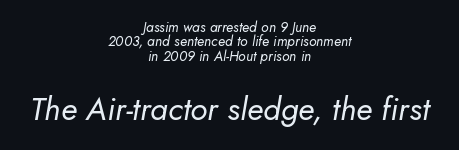
Q: Is the text bold? A: No.
Q: Is the text italic (slanted)? A: Yes, it leans right by about 5 degrees.
Q: Is the text underlined? A: No.
Q: How is the paragraph aligned? A: Centered.
Q: Is the spacing between letters normal or unusually wide? A: Normal.
Q: Is the spacing between lines tight, normal or loose? A: Tight.
Q: Which block of text is set in a larger size, the first (top) or the second (bottom)? A: The second (bottom) one.
Q: Width (condensed, normal, or wide)? A: Normal.
Q: Stroke contrast? A: Low.
Q: x-height? A: Small.
Q: Monospaced? A: No.
